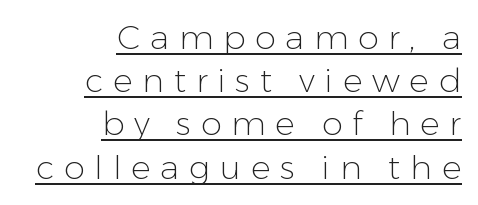
Q: Is the text bold? A: No.
Q: Is the text italic (slanted)? A: No, it is upright.
Q: Is the typeface a serif or a sans-serif typeface? A: Sans-serif.
Q: Is the text underlined? A: Yes.
Q: How is the paragraph aligned? A: Right-aligned.
Q: Is the spacing between letters normal or unusually wide? A: Unusually wide.
Q: Is the spacing between lines tight, normal or loose? A: Normal.
Q: Width (condensed, normal, or wide)? A: Normal.
Q: Stroke contrast? A: Low.
Q: x-height? A: Medium.
Q: Monospaced? A: No.
